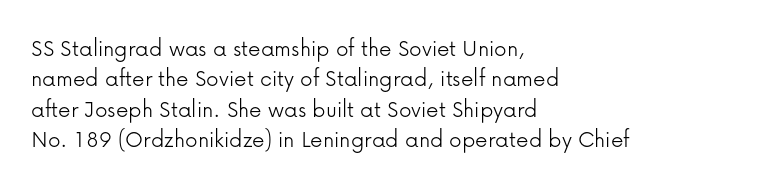
{"italic": "no", "bold": "no", "underline": "no", "align": "left", "line_spacing_ratio": 1.22, "letter_spacing": "normal", "letter_spacing_em": 0.0, "glyph_px": 25}
